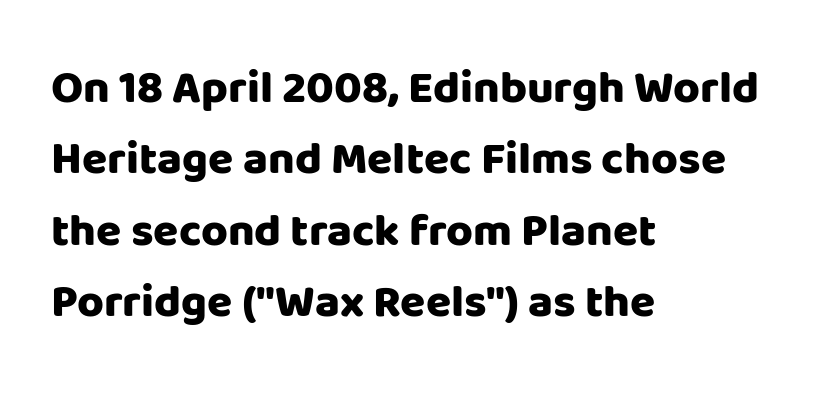
{"serif": "no", "italic": "no", "bold": "yes", "weight": "heavy", "width": "normal", "stroke_contrast": "low", "x_height": "large", "monospaced": "no", "underline": "no", "align": "left", "line_spacing": "normal", "line_spacing_ratio": 1.55, "letter_spacing": "normal", "letter_spacing_em": 0.0, "glyph_px": 46}
